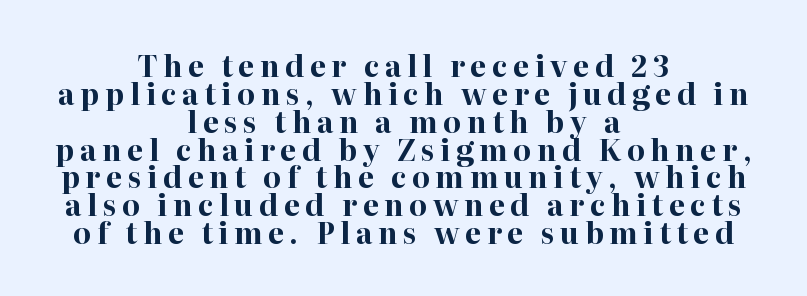
Q: Is the text bold? A: Yes.
Q: Is the text italic (slanted)? A: No, it is upright.
Q: Is the typeface a serif or a sans-serif typeface? A: Serif.
Q: Is the text underlined? A: No.
Q: How is the paragraph aligned? A: Centered.
Q: Is the spacing between lines tight, normal or loose? A: Tight.
Q: Width (condensed, normal, or wide)? A: Normal.
Q: Stroke contrast? A: High.
Q: x-height? A: Medium.
Q: Monospaced? A: No.
